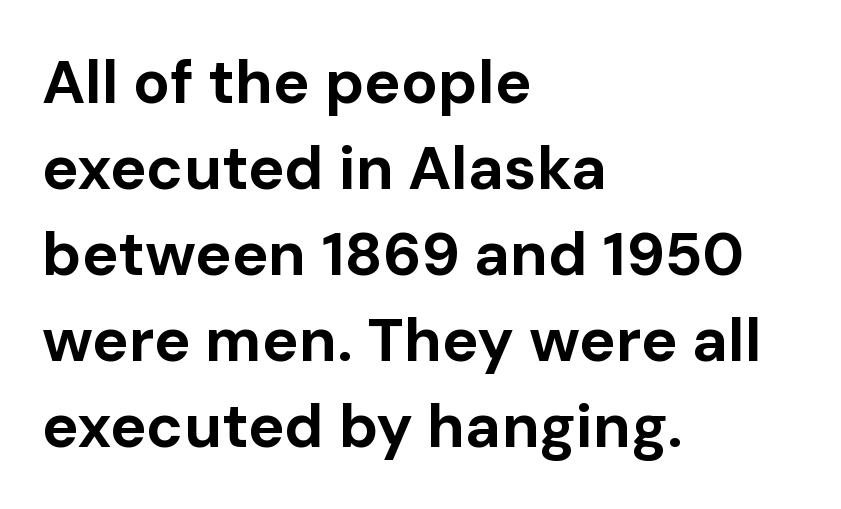
Q: Is the text bold? A: Yes.
Q: Is the text italic (slanted)? A: No, it is upright.
Q: Is the typeface a serif or a sans-serif typeface? A: Sans-serif.
Q: Is the text underlined? A: No.
Q: How is the paragraph aligned? A: Left-aligned.
Q: Is the spacing between letters normal or unusually wide? A: Normal.
Q: Is the spacing between lines tight, normal or loose? A: Normal.
Q: Width (condensed, normal, or wide)? A: Normal.
Q: Stroke contrast? A: Low.
Q: x-height? A: Medium.
Q: Monospaced? A: No.
